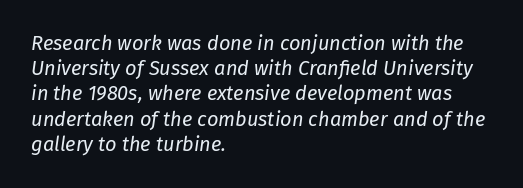
{"italic": "yes", "lean": "right", "slant_degrees": 8, "bold": "no", "underline": "no", "align": "left", "line_spacing": "normal", "line_spacing_ratio": 1.26, "letter_spacing": "normal", "letter_spacing_em": 0.0, "glyph_px": 20}
